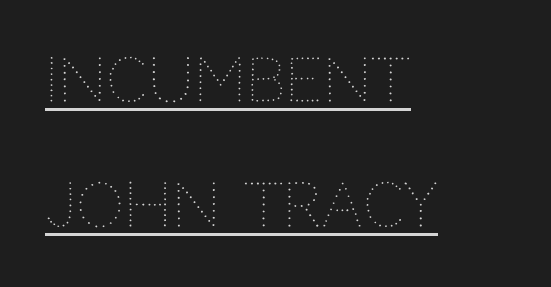
{"italic": "no", "bold": "no", "weight": "thin", "width": "normal", "stroke_contrast": "medium", "x_height": "large", "monospaced": "no", "underline": "yes", "align": "left", "line_spacing": "loose", "line_spacing_ratio": 2.09, "letter_spacing": "normal", "letter_spacing_em": 0.0, "glyph_px": 60}
